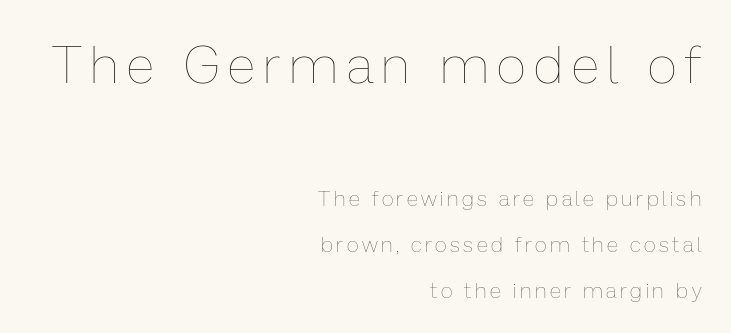
The image shows 52 px thin type, upright; set right-aligned, loose line spacing (2.17x), not underlined; the first (top) block is 2.48x larger; low stroke contrast and a medium x-height.
